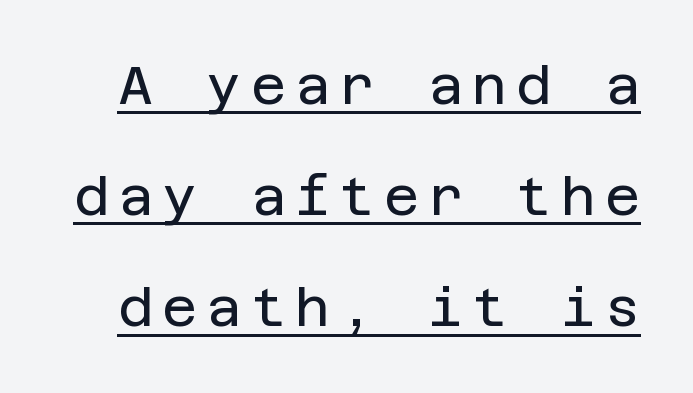
The image shows 54 px regular-weight sans-serif type, upright; set loose line spacing (2.06x), underlined; low stroke contrast and a large x-height.
